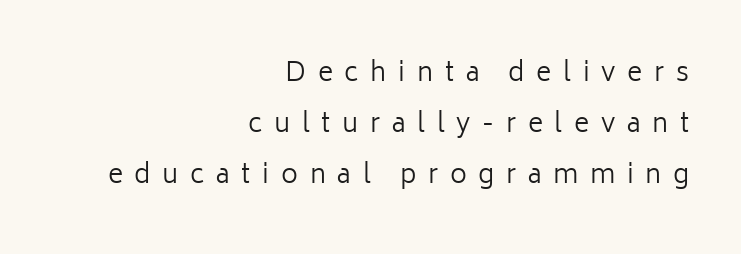
The image shows 26 px text type, upright; set right-aligned, loose line spacing (1.97x), unusually wide letter spacing (+0.45 em), not underlined.
